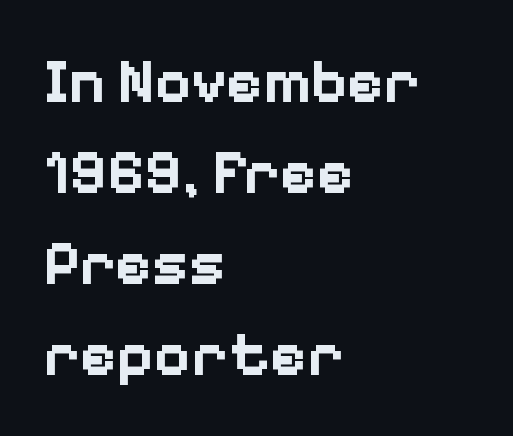
{"serif": "no", "italic": "no", "bold": "yes", "weight": "bold", "width": "normal", "stroke_contrast": "low", "x_height": "medium", "monospaced": "no", "underline": "no", "align": "left", "line_spacing": "normal", "line_spacing_ratio": 1.47, "letter_spacing": "normal", "letter_spacing_em": 0.0, "glyph_px": 62}
